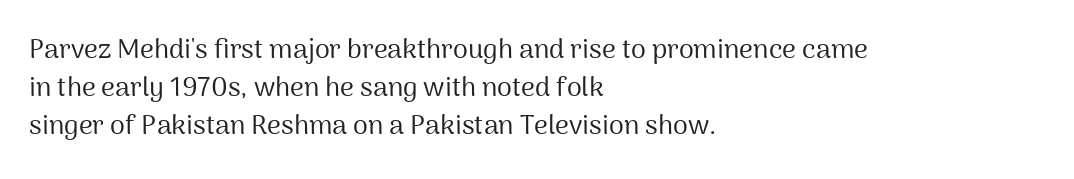
Q: Is the text bold? A: No.
Q: Is the text italic (slanted)? A: No, it is upright.
Q: Is the text underlined? A: No.
Q: How is the paragraph aligned? A: Left-aligned.
Q: Is the spacing between letters normal or unusually wide? A: Normal.
Q: Is the spacing between lines tight, normal or loose? A: Normal.
